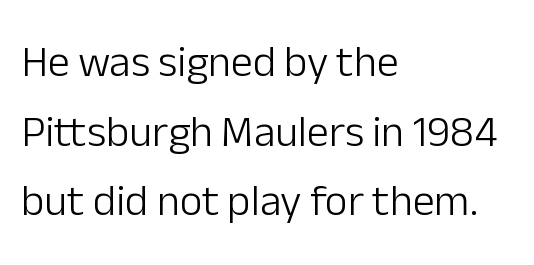
The image shows 44 px light sans-serif type, upright; set left-aligned, normal line spacing (1.58x), normal letter spacing, not underlined; low stroke contrast and a medium x-height.
